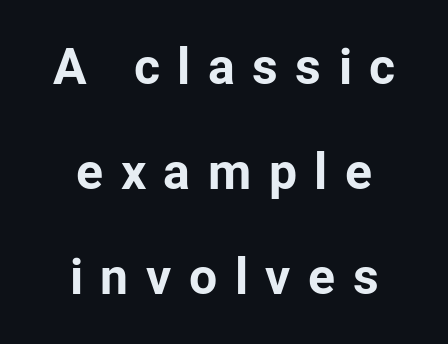
You could only call the tracking loose — the letters float apart. The letters are bold, with thick, heavy strokes. Here the designer chose a conventional face with non-uniform glyph widths. Unmarked baselines from the first word to the last. The rag falls on both sides of this text block equally. Summary of vertical rhythm: relaxed, with wide interline spacing.
